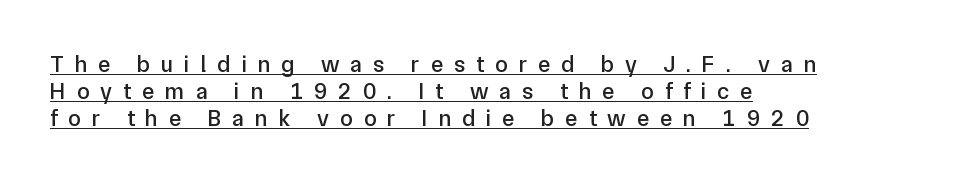
The image shows 23 px text type, upright; set left-aligned, line spacing 1.18x, unusually wide letter spacing (+0.48 em), underlined.
